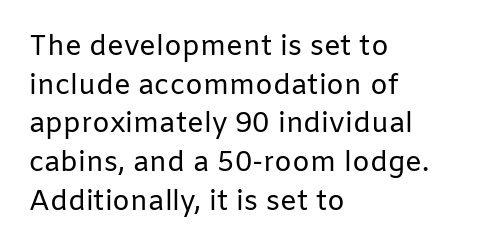
The image shows 28 px regular-weight sans-serif type, upright; set left-aligned, normal line spacing (1.38x), normal letter spacing, not underlined; low stroke contrast and a medium x-height.
